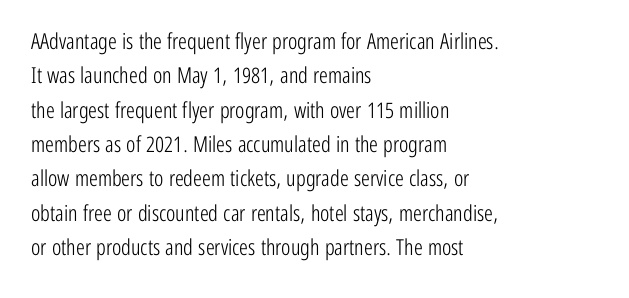
The image shows 22 px text type, upright; set left-aligned, normal line spacing (1.56x), normal letter spacing, not underlined.
